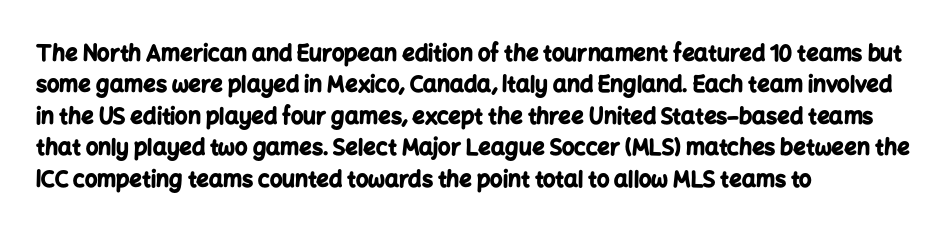
The image shows 22 px bold type, upright; set left-aligned, normal line spacing (1.43x), normal letter spacing, not underlined.
